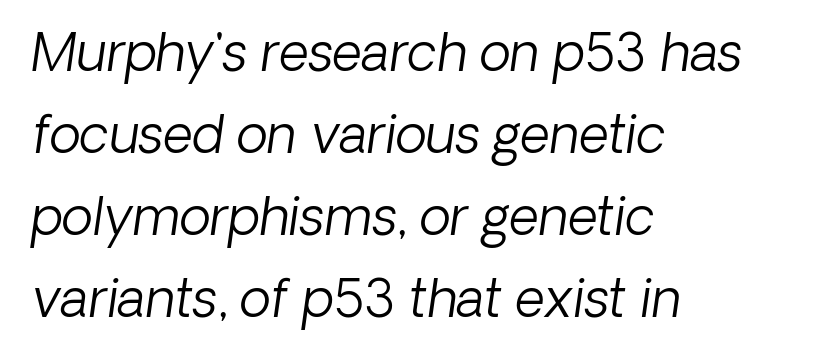
In terms of letterform style, serifs are entirely absent. Weight: in the light-to-regular range. These lines sit exactly where default settings would place them. This rendering features lettering with no underline. The compositor pushed each line to the left boundary. A typesetter would call this proportional, since set widths differ per character.
